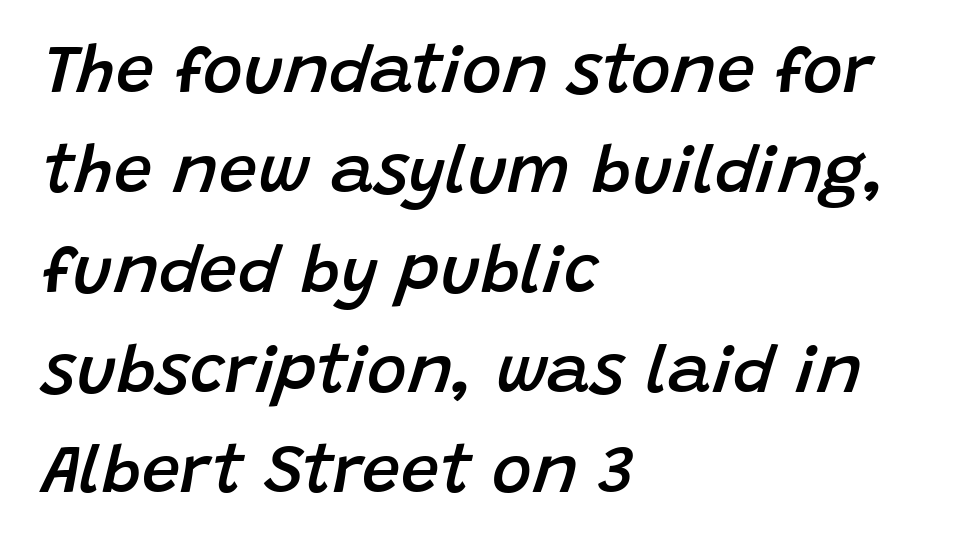
Q: Is the text bold? A: Semi-bold.
Q: Is the text italic (slanted)? A: Yes, it leans right by about 15 degrees.
Q: Is the text underlined? A: No.
Q: How is the paragraph aligned? A: Left-aligned.
Q: Is the spacing between letters normal or unusually wide? A: Normal.
Q: Is the spacing between lines tight, normal or loose? A: Normal.
Q: Width (condensed, normal, or wide)? A: Normal.
Q: Stroke contrast? A: Low.
Q: x-height? A: Large.
Q: Monospaced? A: No.
